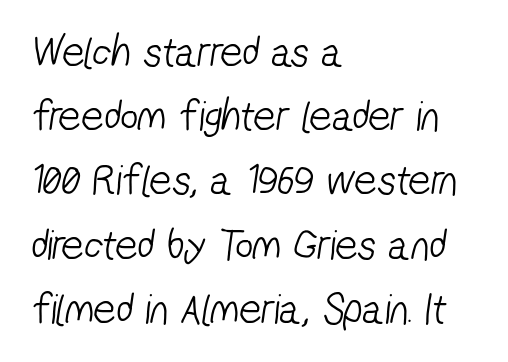
Q: Is the text bold? A: No.
Q: Is the typeface a serif or a sans-serif typeface? A: Sans-serif.
Q: Is the text underlined? A: No.
Q: How is the paragraph aligned? A: Left-aligned.
Q: Is the spacing between letters normal or unusually wide? A: Normal.
Q: Is the spacing between lines tight, normal or loose? A: Normal.
Q: Width (condensed, normal, or wide)? A: Condensed.
Q: Stroke contrast? A: Low.
Q: x-height? A: Medium.
Q: Monospaced? A: No.
